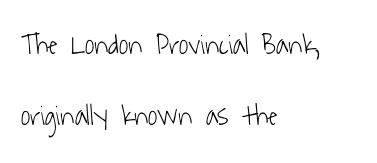
Summary of weight: not heavy and not bold. The baseline area is clear. Successive baselines arrive slowly, with a big drop between each. A typesetter would label this face a sans. Words appear dense and cohesive because spacing is normal. The rendering anchors every line to the left-hand side.
